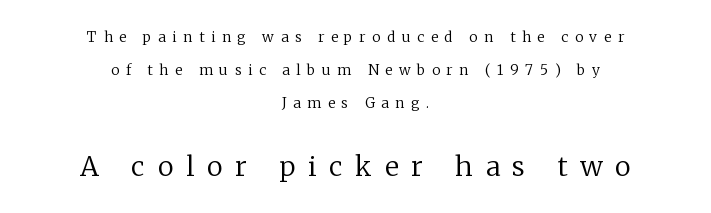
The font is comparable to plain body text, perhaps lighter. Block two is the big one; block one sits smaller above it. Short and long lines alike share a common midpoint. A great deal of white space separates one row of letters from the next.
